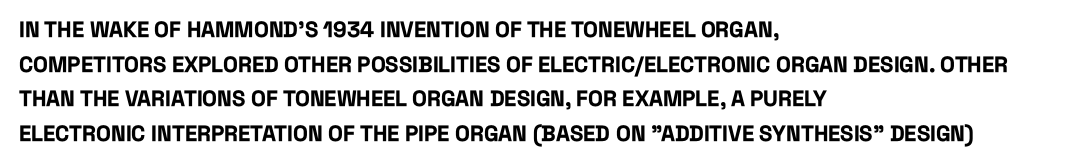
{"italic": "no", "bold": "yes", "underline": "no", "align": "left", "line_spacing": "normal", "line_spacing_ratio": 1.57, "letter_spacing": "normal", "letter_spacing_em": 0.0, "glyph_px": 22}
